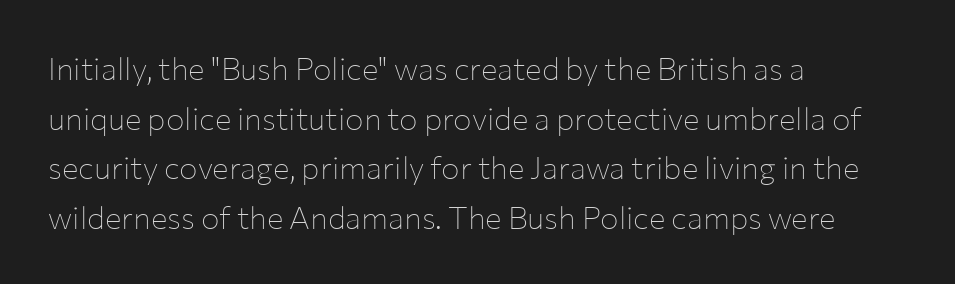
The image shows 31 px thin sans-serif type, upright; set left-aligned, normal line spacing (1.6x), normal letter spacing, not underlined; low stroke contrast and a medium x-height.
